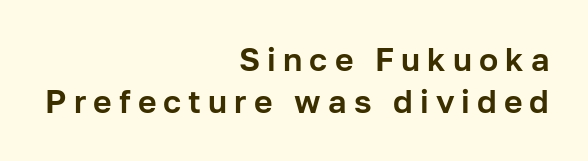
Q: Is the text italic (slanted)? A: No, it is upright.
Q: Is the typeface a serif or a sans-serif typeface? A: Sans-serif.
Q: Is the text underlined? A: No.
Q: How is the paragraph aligned? A: Right-aligned.
Q: Is the spacing between letters normal or unusually wide? A: Unusually wide.
Q: Is the spacing between lines tight, normal or loose? A: Normal.
Q: Width (condensed, normal, or wide)? A: Normal.
Q: Stroke contrast? A: Low.
Q: x-height? A: Medium.
Q: Monospaced? A: No.
